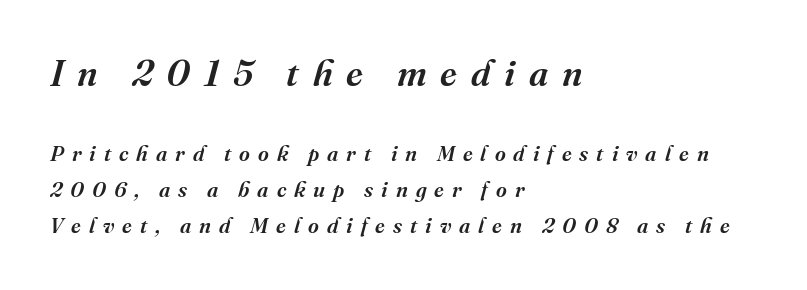
Q: Is the text bold? A: Semi-bold.
Q: Is the text italic (slanted)? A: Yes, it leans right by about 16 degrees.
Q: Is the typeface a serif or a sans-serif typeface? A: Serif.
Q: Is the text underlined? A: No.
Q: How is the paragraph aligned? A: Left-aligned.
Q: Is the spacing between letters normal or unusually wide? A: Unusually wide.
Q: Which block of text is set in a larger size, the first (top) or the second (bottom)? A: The first (top) one.
Q: Width (condensed, normal, or wide)? A: Normal.
Q: Stroke contrast? A: Medium.
Q: x-height? A: Medium.
Q: Monospaced? A: No.
